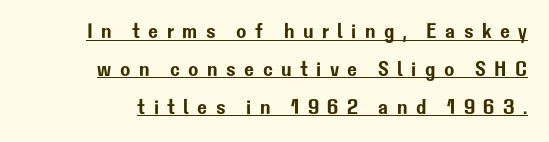
The image shows 21 px text type, upright; set line spacing 1.8x, unusually wide letter spacing (+0.4 em), underlined.
